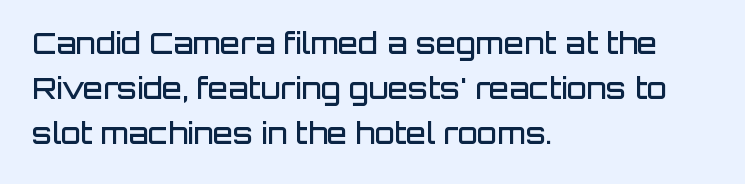
Notice how the stems are strictly vertical — no italics here. Varying glyph widths throughout — classic text-font behaviour. This is sans-serif lettering, the kind often seen on screens and signage. Check the space under the baseline: it is left empty. If you drew a ruler down the left edge, every line would touch it. Does extra space separate the letters? No, they use regular spacing.
